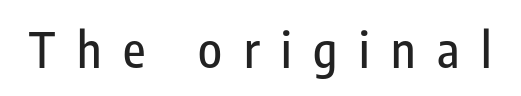
The image shows 49 px condensed sans-serif type, upright; set unusually wide letter spacing (+0.44 em), not underlined; low stroke contrast and a medium x-height.
